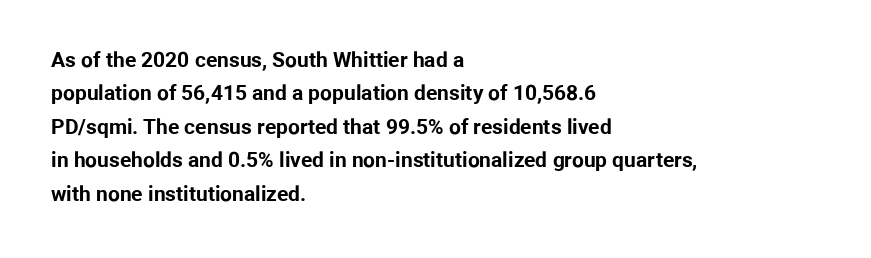
The image shows 21 px bold type, upright; set left-aligned, normal line spacing (1.59x), normal letter spacing, not underlined.
